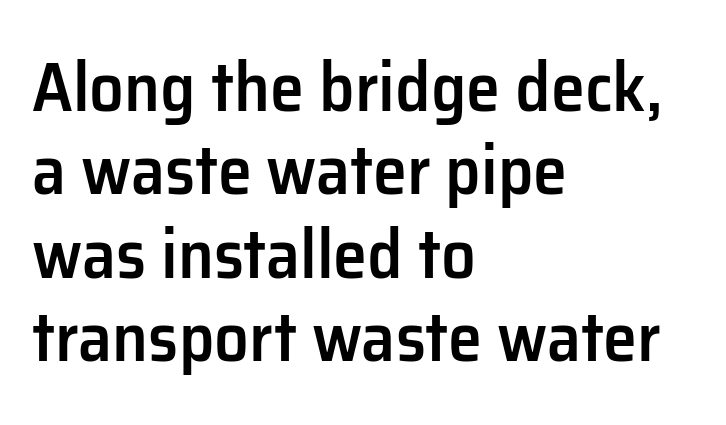
Q: Is the text bold? A: Semi-bold.
Q: Is the text italic (slanted)? A: No, it is upright.
Q: Is the typeface a serif or a sans-serif typeface? A: Sans-serif.
Q: Is the text underlined? A: No.
Q: How is the paragraph aligned? A: Left-aligned.
Q: Is the spacing between letters normal or unusually wide? A: Normal.
Q: Width (condensed, normal, or wide)? A: Normal.
Q: Stroke contrast? A: Low.
Q: x-height? A: Medium.
Q: Monospaced? A: No.
